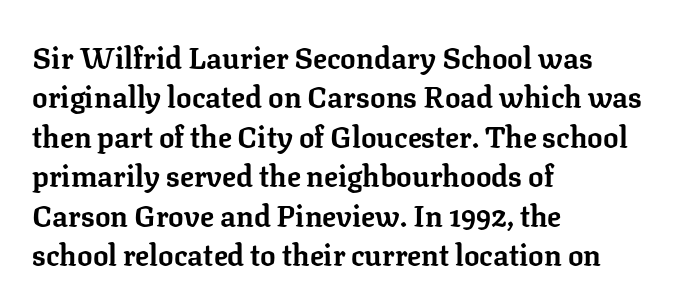
Think of a printed novel: that variable character pitch is what you see here. Left-aligned paragraph, ragged on the right. This is the regular roman posture of the typeface. Honestly, the row spacing looks completely unremarkable.
